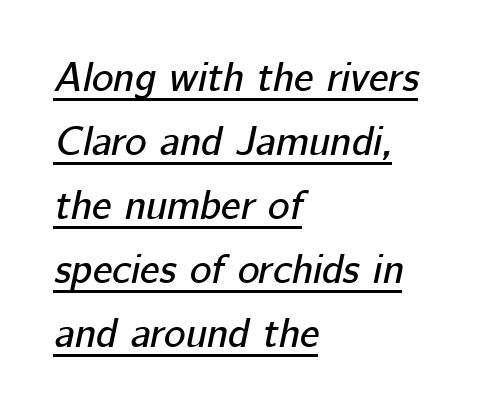
The image shows 41 px text type, italic (leaning right); set left-aligned, normal line spacing (1.56x), normal letter spacing, underlined; low stroke contrast and a medium x-height.
